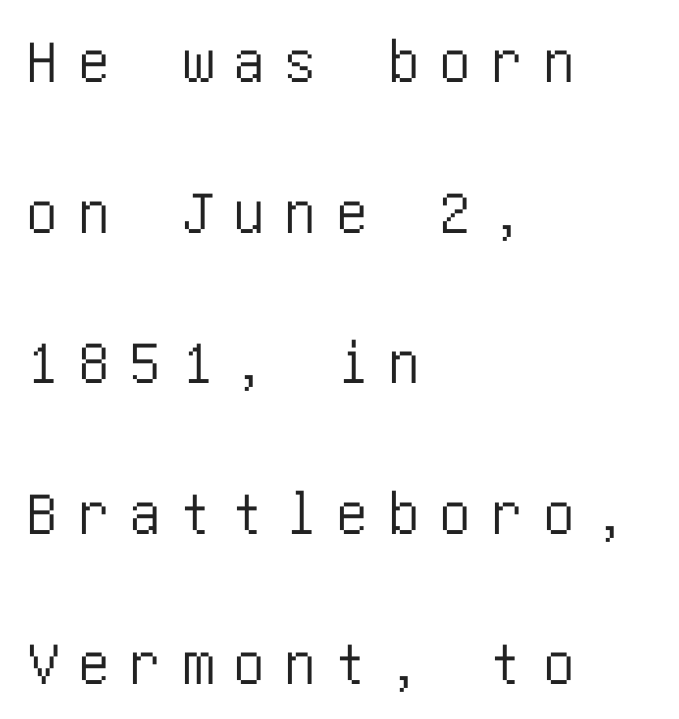
Q: Is the text italic (slanted)? A: No, it is upright.
Q: Is the typeface a serif or a sans-serif typeface? A: Sans-serif.
Q: Is the text underlined? A: No.
Q: How is the paragraph aligned? A: Left-aligned.
Q: Is the spacing between letters normal or unusually wide? A: Unusually wide.
Q: Is the spacing between lines tight, normal or loose? A: Loose.
Q: Width (condensed, normal, or wide)? A: Condensed.
Q: Stroke contrast? A: Low.
Q: x-height? A: Large.
